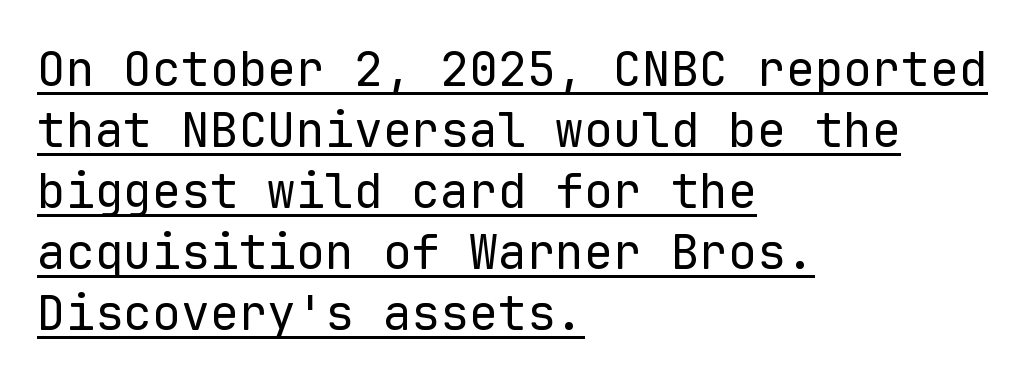
{"serif": "no", "italic": "no", "bold": "no", "weight": "regular", "width": "normal", "stroke_contrast": "low", "x_height": "medium", "monospaced": "yes", "underline": "yes", "align": "left", "line_spacing": "normal", "line_spacing_ratio": 1.27, "letter_spacing": "normal", "letter_spacing_em": 0.0, "glyph_px": 48}
